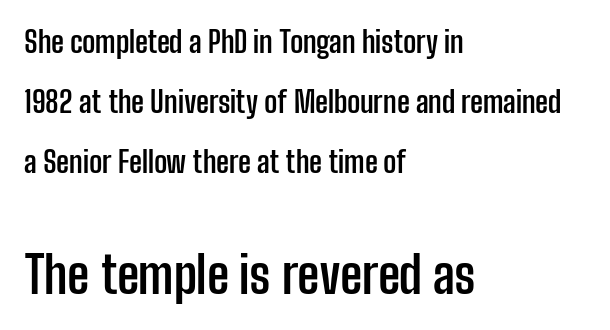
Q: Is the text bold? A: Yes.
Q: Is the text italic (slanted)? A: No, it is upright.
Q: Is the typeface a serif or a sans-serif typeface? A: Sans-serif.
Q: Is the text underlined? A: No.
Q: How is the paragraph aligned? A: Left-aligned.
Q: Is the spacing between letters normal or unusually wide? A: Normal.
Q: Is the spacing between lines tight, normal or loose? A: Loose.
Q: Which block of text is set in a larger size, the first (top) or the second (bottom)? A: The second (bottom) one.
Q: Width (condensed, normal, or wide)? A: Condensed.
Q: Stroke contrast? A: Low.
Q: x-height? A: Medium.
Q: Monospaced? A: No.
